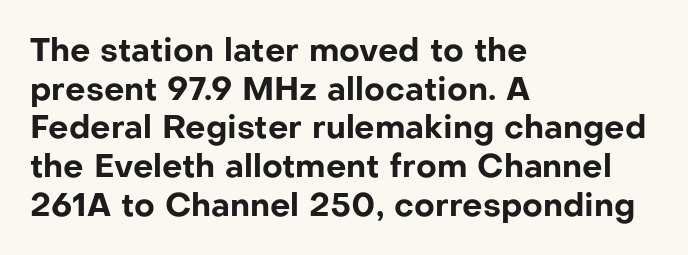
These lines are rendered in a variable-pitch font. Horizontally, the lines are justified to the leading edge only. This is the regular roman posture of the typeface. Strong, thick strokes mark this as bold type. The line texture is even and compact thanks to regular tracking. This sample uses a sans-serif face.
